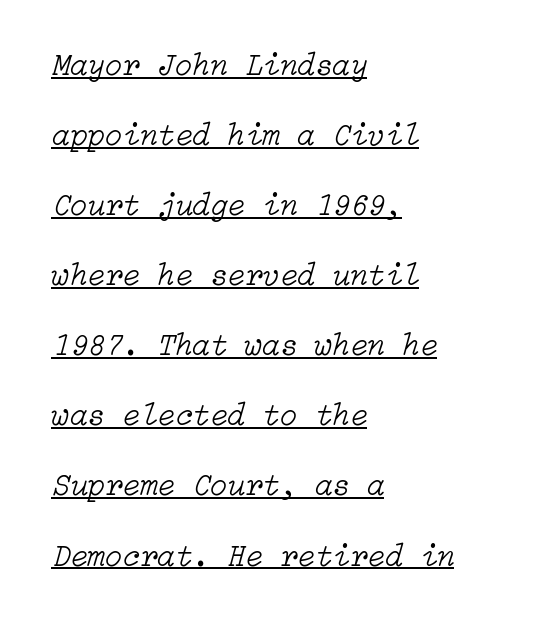
Designer's note — italics engaged. This is underlined copy, the kind a proofreader might mark for attention. The strokes carry an ordinary text weight at most. The typesetter chose a ragged-right arrangement here. Spacing between characters is what you'd get straight out of the box.
